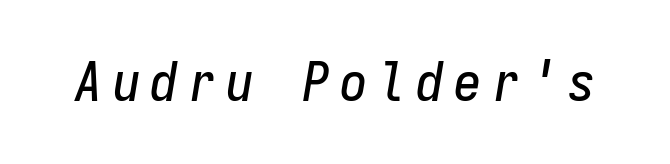
The space beneath each line is pristine and unruled. The glyphs look as if they've been sheared to an angle. These lines are rendered in a fixed-pitch font.
